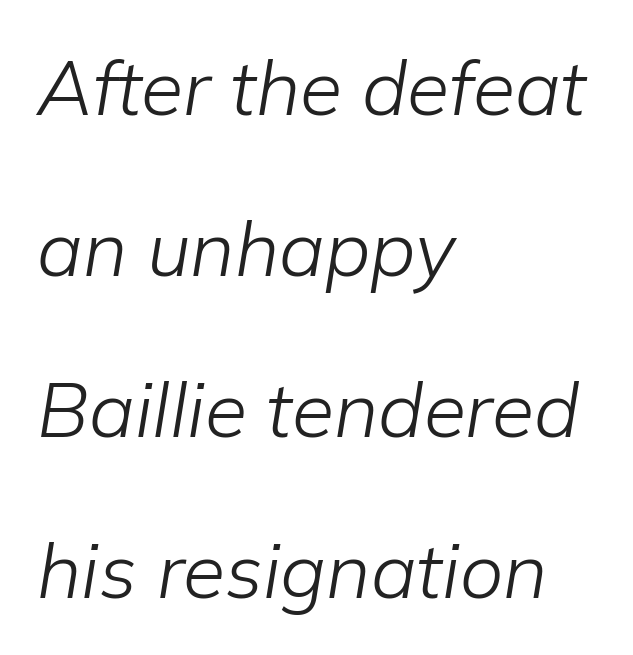
The space between consecutive lines is lavish. In terms of letterspacing, this is plain default setting. An italicized treatment has been applied to the whole sample. Layout note: lines flush left. Think of a printed novel: that variable character pitch is what you see here.
